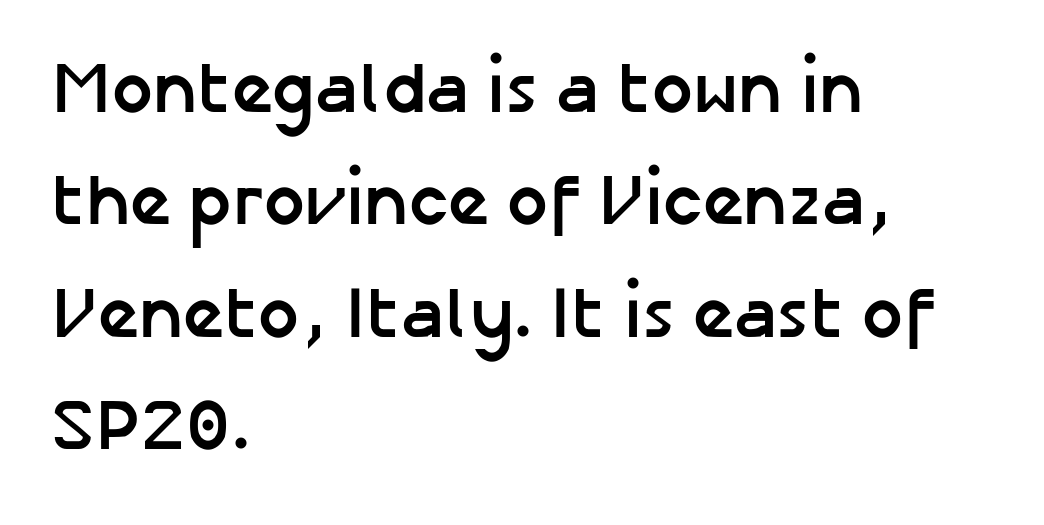
Q: Is the text bold? A: Yes.
Q: Is the text italic (slanted)? A: No, it is upright.
Q: Is the typeface a serif or a sans-serif typeface? A: Sans-serif.
Q: Is the text underlined? A: No.
Q: How is the paragraph aligned? A: Left-aligned.
Q: Is the spacing between letters normal or unusually wide? A: Normal.
Q: Is the spacing between lines tight, normal or loose? A: Normal.
Q: Width (condensed, normal, or wide)? A: Normal.
Q: Stroke contrast? A: Low.
Q: x-height? A: Medium.
Q: Monospaced? A: No.
